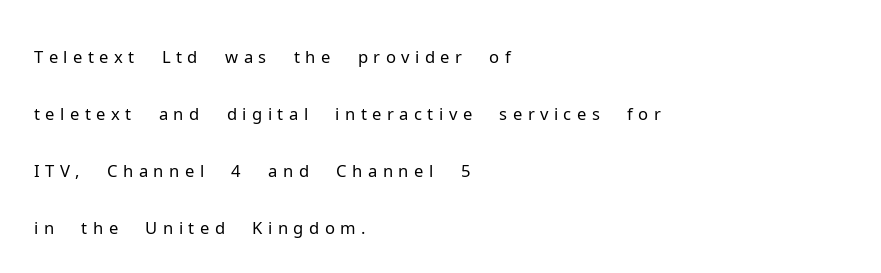
No feet cap the strokes, marking this as sans-serif type. These lines are rendered in a variable-pitch font. Only glyphs here, with clear space below each row. The compositor pushed each line to the left boundary.
